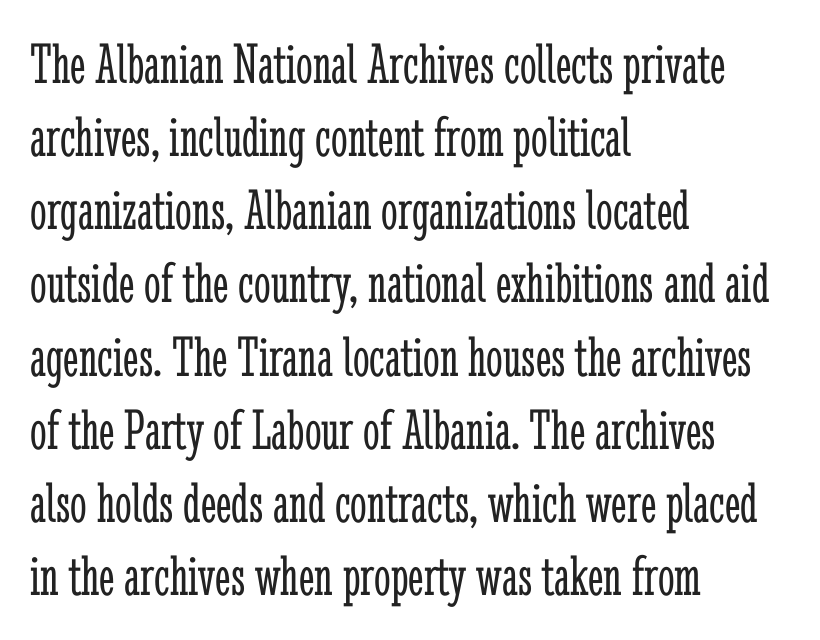
Think of a printed novel: that variable character pitch is what you see here. No chunkiness to these letters — they're not bold. Where is the straight margin? On the left. Caption: standard tracking, unaltered. Each row of text sits above clean, open space.
